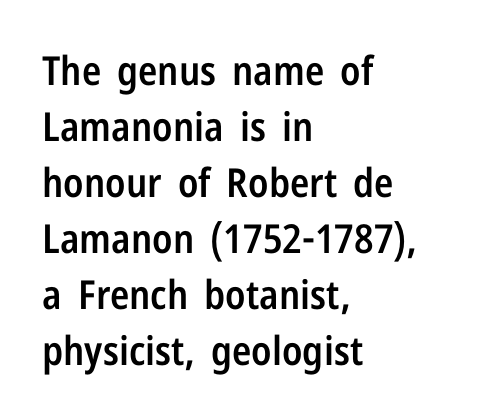
Caption: multi-line text, flush left, ragged right. Stroke terminals: plain, sans-serif. You can tell it's not italic because the verticals are truly vertical. Vertically, the passage feels balanced, rows spaced as you'd expect. The letters advance in unequal steps, a hallmark of proportional type. Slightly chunky letters — semibold, I'd say, not full bold.
